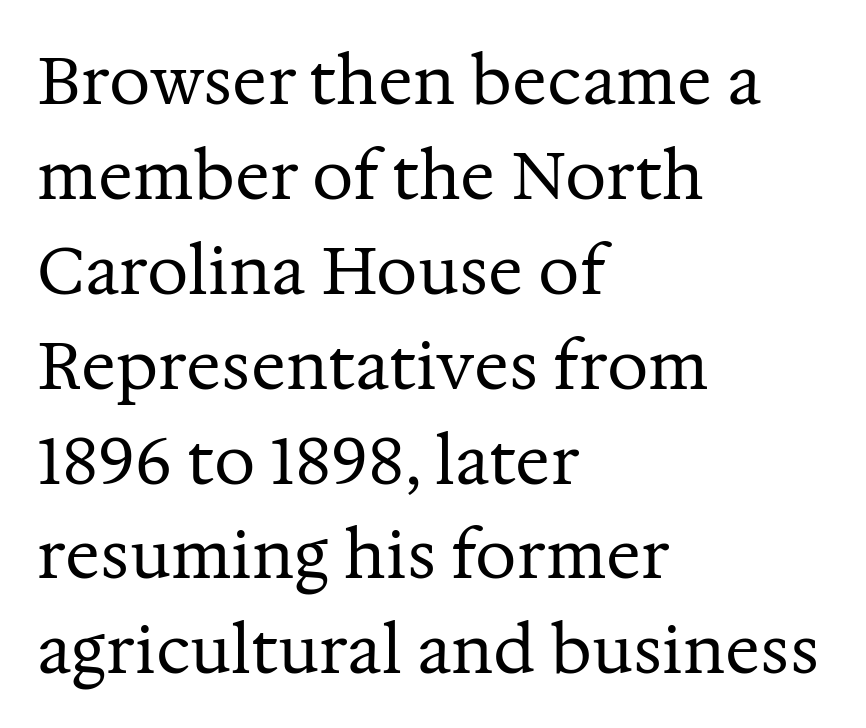
Nobody touched the tracking dial on this one. When letters stand straight like this, we call the style roman or upright. Each stroke keeps to a modest, everyday thickness or less. The letters advance in unequal steps, a hallmark of proportional type. If you measured baseline to baseline, you'd find a middling distance.
